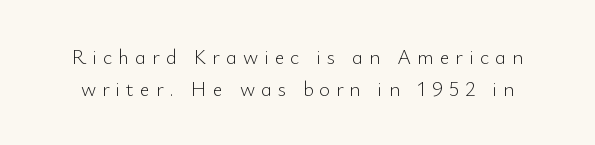
Every stem runs plumb, perpendicular to the baseline. Does extra space separate the letters? Yes, quite a lot of it. Leading matches the norm, producing a regular column. Nothing heavy about these letters — not bold at all. Has an underline been added? It has not.
